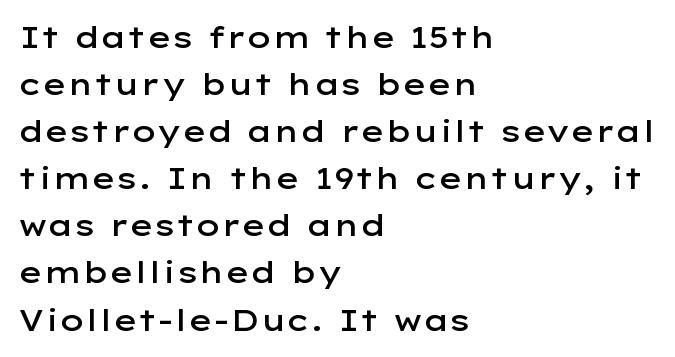
Line starts are locked; line ends wander. The letterforms sit shoulder to shoulder at normal distance. In terms of weight, the rendering is demibold, just under bold. The passage shown is typed in a proportional face where columns would drift. The rendering shows plain stroke endings on the letterforms — a sans-serif design.
